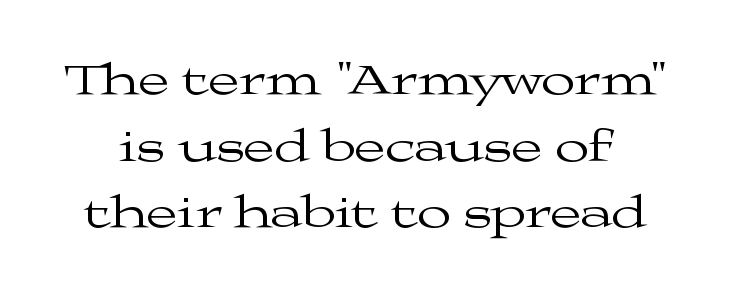
The image shows 45 px regular-weight, wide serif type, upright; set normal line spacing (1.48x), normal letter spacing, not underlined; medium stroke contrast and a medium x-height.
